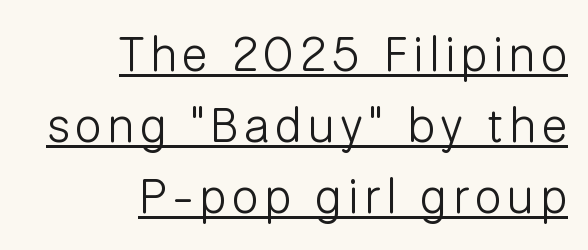
{"serif": "no", "italic": "no", "bold": "no", "weight": "light", "width": "normal", "stroke_contrast": "low", "x_height": "medium", "monospaced": "no", "underline": "yes", "align": "right", "line_spacing": "normal", "line_spacing_ratio": 1.48, "glyph_px": 48}
